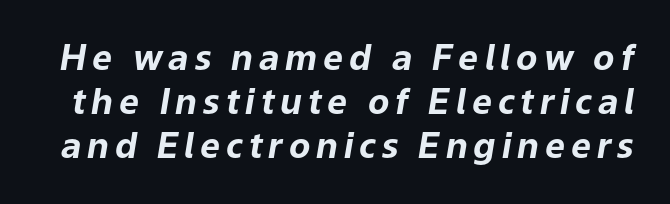
The image shows 35 px bold type, italic (leaning right); set normal line spacing (1.26x), not underlined; low stroke contrast and a medium x-height.
